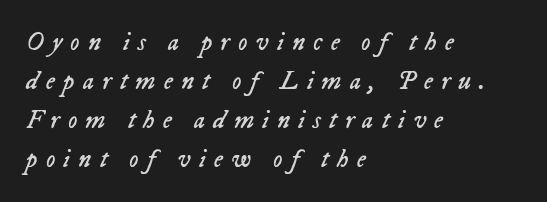
The image shows 26 px text type, italic (leaning right); set left-aligned, normal line spacing (1.5x), unusually wide letter spacing (+0.31 em), not underlined.
